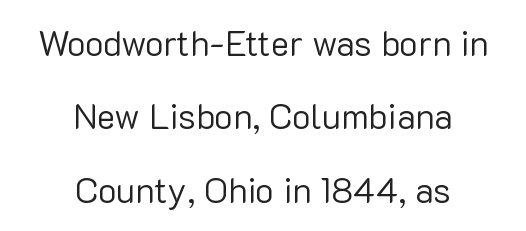
{"serif": "no", "italic": "no", "bold": "no", "weight": "regular", "width": "normal", "stroke_contrast": "low", "x_height": "medium", "monospaced": "no", "underline": "no", "align": "center", "line_spacing": "loose", "line_spacing_ratio": 2.1, "letter_spacing": "normal", "letter_spacing_em": 0.0, "glyph_px": 35}
